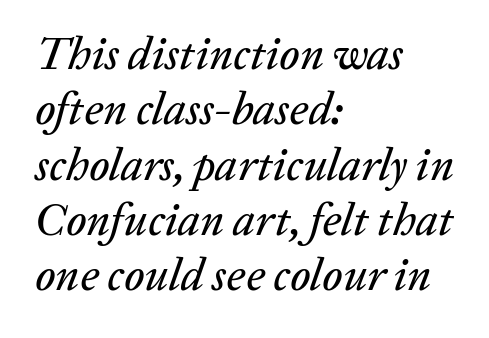
{"italic": "yes", "lean": "right", "slant_degrees": 20, "width": "normal", "stroke_contrast": "low", "x_height": "medium", "monospaced": "no", "underline": "no", "align": "left", "line_spacing_ratio": 1.23, "letter_spacing": "normal", "letter_spacing_em": 0.0, "glyph_px": 45}
